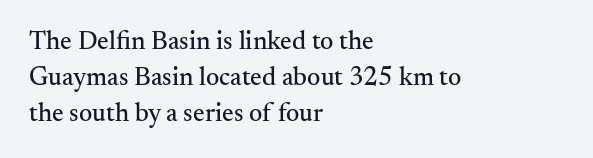
A typesetter would mark this as roman, not italic. Every row of glyphs begins at an identical x-position on the left. Descenders are the only things crossing below the line. Horizontal bands of white between lines are of average thickness.
